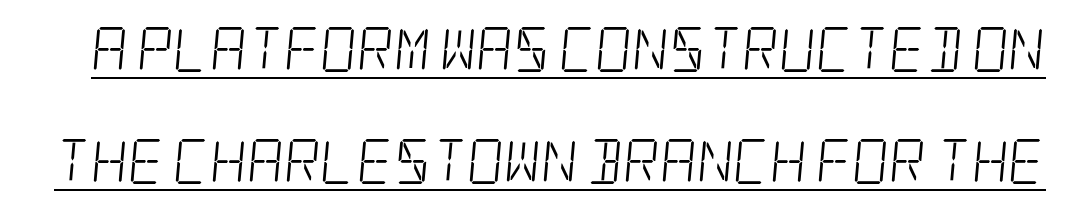
The image shows 45 px light, condensed serif type; set loose line spacing (2.48x), normal letter spacing, underlined; low stroke contrast and a large x-height.
